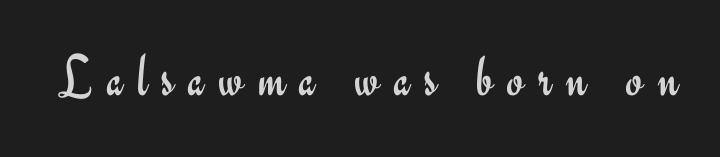
The image shows 60 px regular-weight sans-serif type; set unusually wide letter spacing (+0.24 em), not underlined; low stroke contrast and a small x-height.
